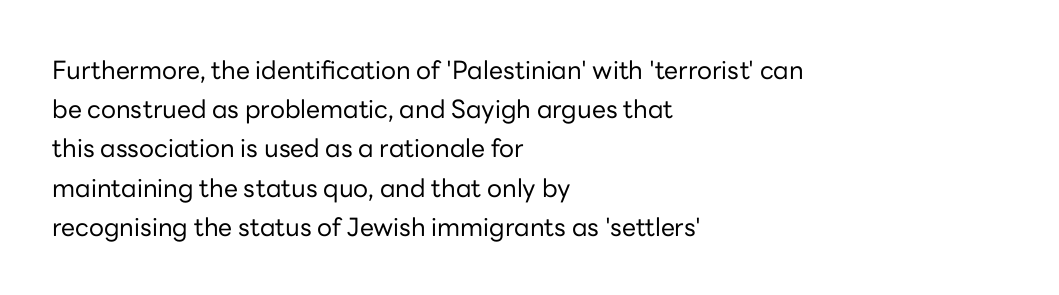
The image shows 25 px text type, upright; set left-aligned, normal line spacing (1.57x), normal letter spacing, not underlined.
